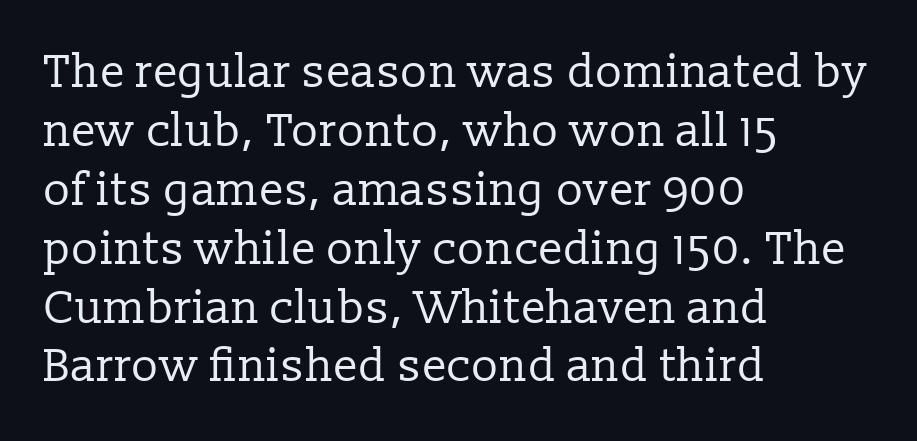
Q: Is the text bold? A: No.
Q: Is the text italic (slanted)? A: No, it is upright.
Q: Is the typeface a serif or a sans-serif typeface? A: Serif.
Q: Is the text underlined? A: No.
Q: How is the paragraph aligned? A: Left-aligned.
Q: Is the spacing between letters normal or unusually wide? A: Normal.
Q: Is the spacing between lines tight, normal or loose? A: Normal.
Q: Width (condensed, normal, or wide)? A: Normal.
Q: Stroke contrast? A: Low.
Q: x-height? A: Medium.
Q: Monospaced? A: No.
